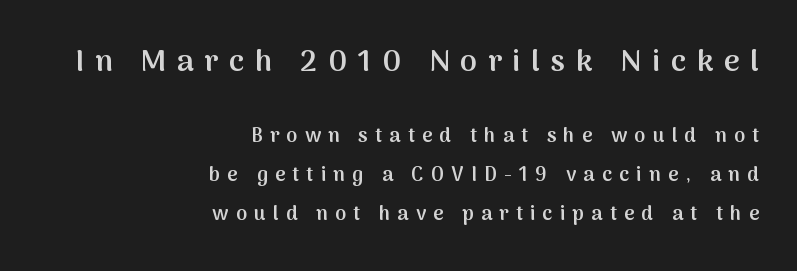
The image shows 30 px semibold sans-serif type, upright; set right-aligned, loose line spacing (1.95x), unusually wide letter spacing (+0.36 em), not underlined; the first (top) block is 1.5x larger; medium stroke contrast and a medium x-height.
